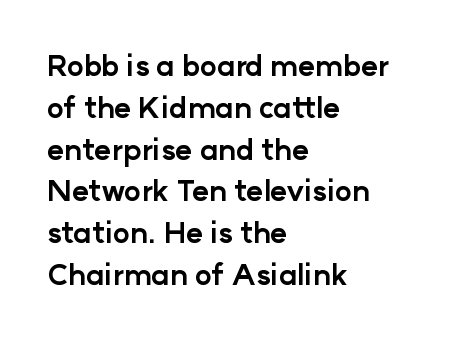
Q: Is the text bold? A: Yes.
Q: Is the text italic (slanted)? A: No, it is upright.
Q: Is the typeface a serif or a sans-serif typeface? A: Sans-serif.
Q: Is the text underlined? A: No.
Q: How is the paragraph aligned? A: Left-aligned.
Q: Is the spacing between letters normal or unusually wide? A: Normal.
Q: Is the spacing between lines tight, normal or loose? A: Normal.
Q: Width (condensed, normal, or wide)? A: Normal.
Q: Stroke contrast? A: Low.
Q: x-height? A: Medium.
Q: Monospaced? A: No.
